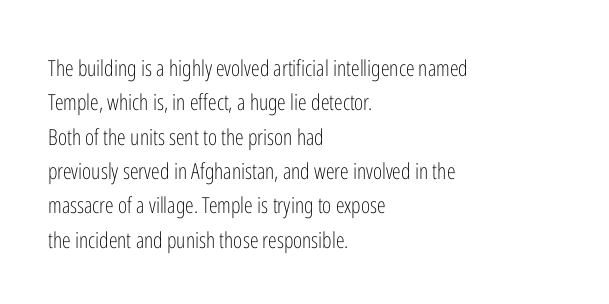
The specimen reads as upright at a glance. Is the stroke heavy? The answer is a plain regular-or-lighter. Clear beneath every line of the passage. Notice how descenders clear the ascenders below comfortably — that's standard leading.
